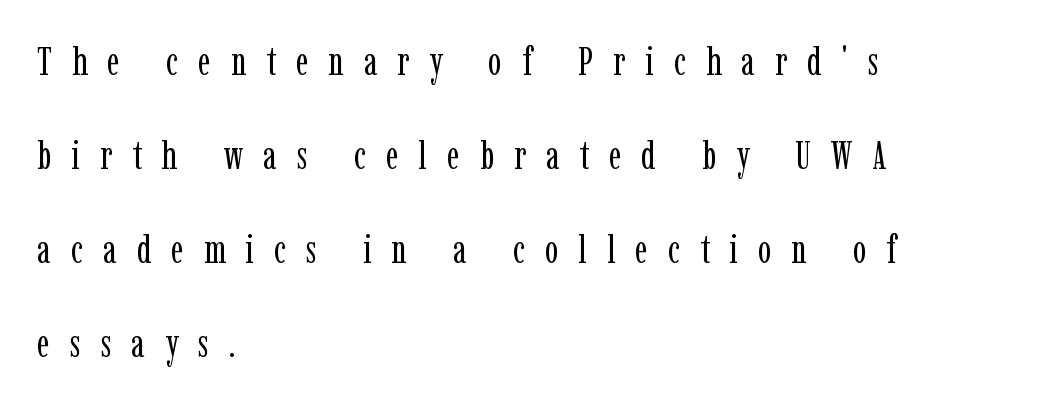
The face used here is rendered with a markedly widened letterfit. Horizontal alignment here is leftward, the default for most running prose. No extra ink here — the face is not bold. Each row of text sits above clean, open space.
